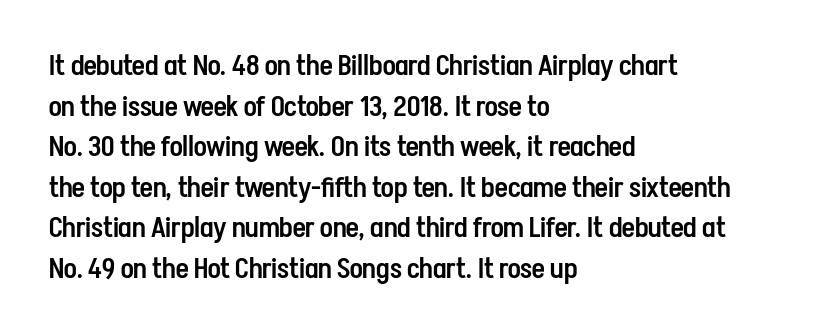
{"serif": "no", "italic": "no", "bold": "semi", "weight": "semibold", "width": "condensed", "stroke_contrast": "low", "x_height": "medium", "monospaced": "no", "underline": "no", "align": "left", "line_spacing": "normal", "line_spacing_ratio": 1.45, "letter_spacing": "normal", "letter_spacing_em": 0.0, "glyph_px": 28}
